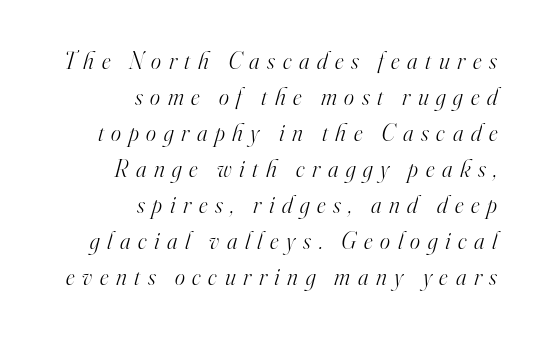
Each word looks stretched out because of the extra space between its letters. This sample uses an oblique cut, with every glyph tilted off the vertical. If you measured baseline to baseline, you'd find a middling distance. Unbolded letterforms with no extra heft.
